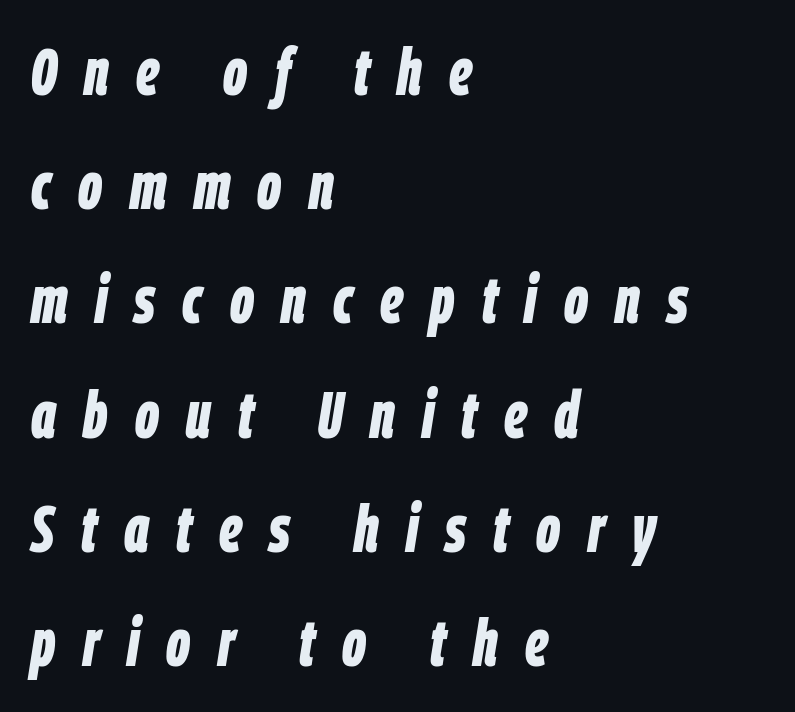
Q: Is the text bold? A: Yes.
Q: Is the text italic (slanted)? A: Yes, it leans right by about 9 degrees.
Q: Is the text underlined? A: No.
Q: How is the paragraph aligned? A: Left-aligned.
Q: Is the spacing between letters normal or unusually wide? A: Unusually wide.
Q: Width (condensed, normal, or wide)? A: Condensed.
Q: Stroke contrast? A: Low.
Q: x-height? A: Large.
Q: Monospaced? A: No.
